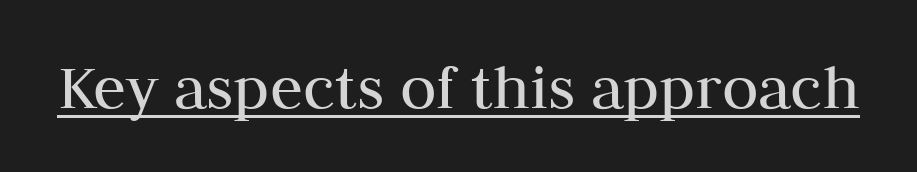
The image shows 67 px regular-weight serif type, upright; set normal letter spacing, underlined; medium stroke contrast and a medium x-height.
